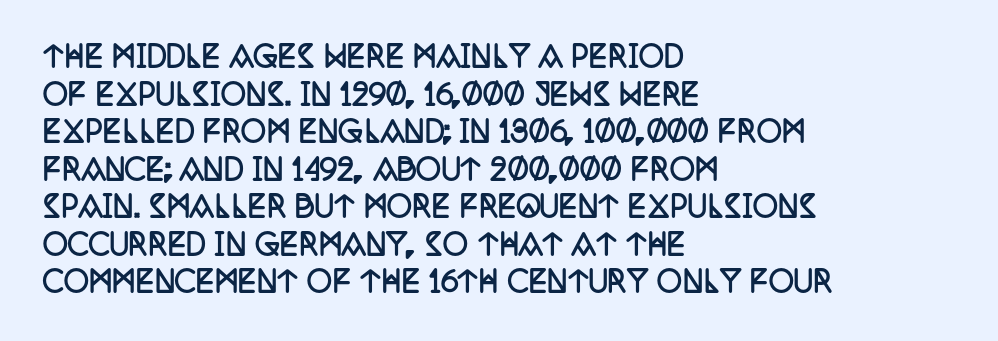
Q: Is the text bold? A: Yes.
Q: Is the text italic (slanted)? A: No, it is upright.
Q: Is the typeface a serif or a sans-serif typeface? A: Serif.
Q: Is the text underlined? A: No.
Q: How is the paragraph aligned? A: Left-aligned.
Q: Is the spacing between letters normal or unusually wide? A: Normal.
Q: Is the spacing between lines tight, normal or loose? A: Normal.
Q: Width (condensed, normal, or wide)? A: Condensed.
Q: Stroke contrast? A: Low.
Q: x-height? A: Large.
Q: Monospaced? A: No.
